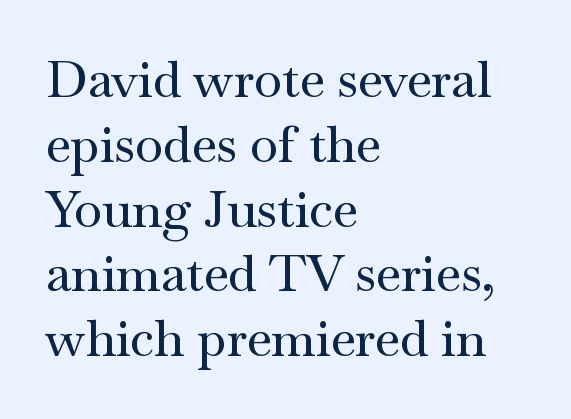
{"serif": "yes", "italic": "no", "width": "wide", "stroke_contrast": "medium", "x_height": "small", "monospaced": "no", "underline": "no", "align": "left", "line_spacing": "normal", "line_spacing_ratio": 1.27, "letter_spacing": "normal", "letter_spacing_em": 0.0, "glyph_px": 51}
